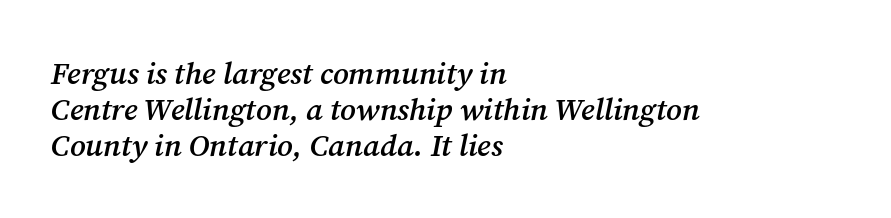
Q: Is the text bold? A: Semi-bold.
Q: Is the text italic (slanted)? A: Yes, it leans right by about 12 degrees.
Q: Is the typeface a serif or a sans-serif typeface? A: Serif.
Q: Is the text underlined? A: No.
Q: How is the paragraph aligned? A: Left-aligned.
Q: Is the spacing between letters normal or unusually wide? A: Normal.
Q: Width (condensed, normal, or wide)? A: Normal.
Q: Stroke contrast? A: Medium.
Q: x-height? A: Medium.
Q: Monospaced? A: No.
